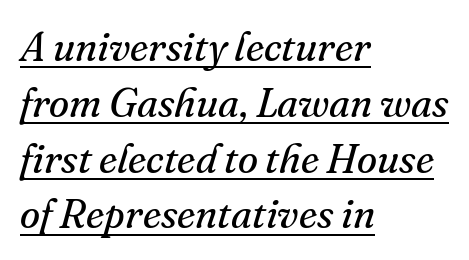
Q: Is the text bold? A: No.
Q: Is the text italic (slanted)? A: Yes, it leans right by about 16 degrees.
Q: Is the typeface a serif or a sans-serif typeface? A: Serif.
Q: Is the text underlined? A: Yes.
Q: How is the paragraph aligned? A: Left-aligned.
Q: Is the spacing between letters normal or unusually wide? A: Normal.
Q: Is the spacing between lines tight, normal or loose? A: Normal.
Q: Width (condensed, normal, or wide)? A: Normal.
Q: Stroke contrast? A: Medium.
Q: x-height? A: Small.
Q: Monospaced? A: No.
